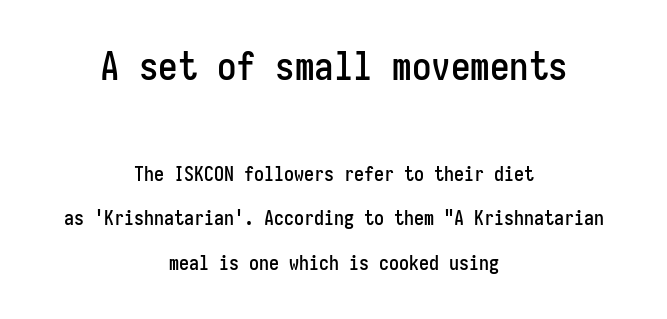
Descenders hang freely into open space. Nope, no serifs anywhere on these letters. Top chunk: large. Bottom chunk: small. The lines are spread far apart with generous leading. The rendering keeps characters at their native spacing.
